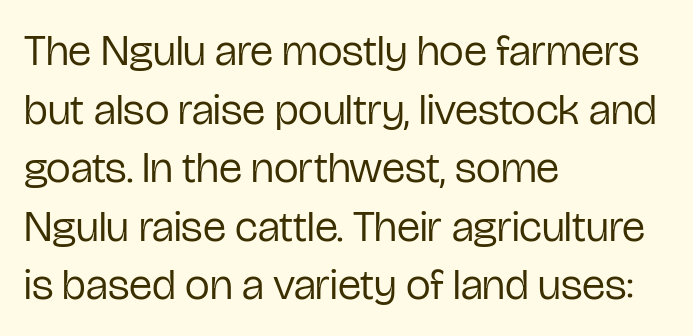
The image shows 44 px regular-weight, condensed sans-serif type, upright; set left-aligned, normal line spacing (1.33x), normal letter spacing, not underlined; low stroke contrast and a medium x-height.
